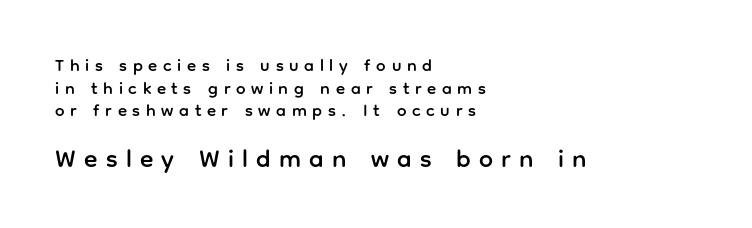
Q: Is the text italic (slanted)? A: No, it is upright.
Q: Is the text underlined? A: No.
Q: How is the paragraph aligned? A: Left-aligned.
Q: Is the spacing between letters normal or unusually wide? A: Unusually wide.
Q: Is the spacing between lines tight, normal or loose? A: Normal.
Q: Which block of text is set in a larger size, the first (top) or the second (bottom)? A: The second (bottom) one.
